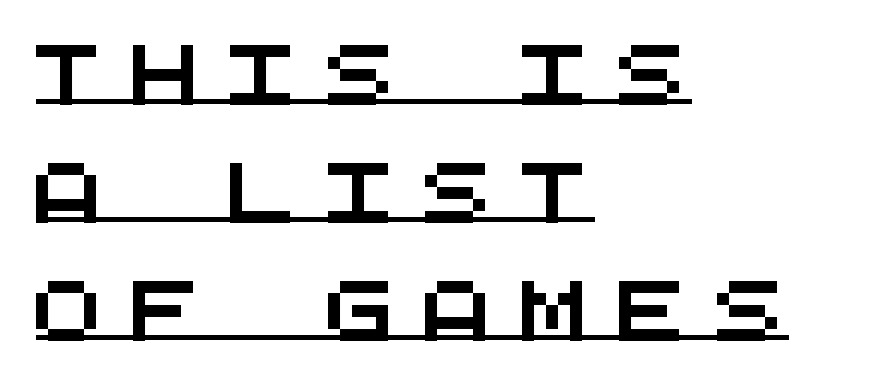
{"serif": "no", "width": "wide", "stroke_contrast": "medium", "x_height": "large", "monospaced": "yes", "underline": "yes", "align": "left", "line_spacing": "loose", "line_spacing_ratio": 1.97, "letter_spacing": "wide", "letter_spacing_em": 0.42, "glyph_px": 60}
